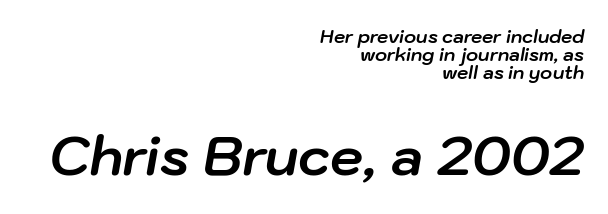
{"italic": "yes", "lean": "right", "slant_degrees": 10, "bold": "yes", "weight": "bold", "width": "normal", "stroke_contrast": "low", "x_height": "medium", "monospaced": "no", "underline": "no", "align": "right", "line_spacing": "tight", "line_spacing_ratio": 0.99, "letter_spacing": "normal", "letter_spacing_em": 0.0, "larger_block": "second", "size_ratio": 2.94, "glyph_px": 53}
